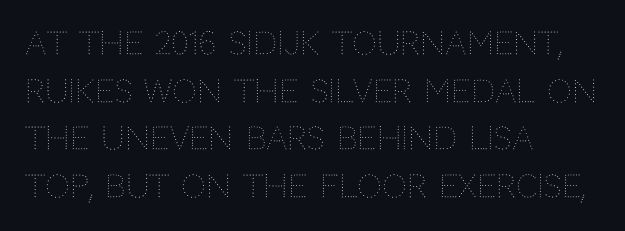
Q: Is the text bold? A: No.
Q: Is the text italic (slanted)? A: No, it is upright.
Q: Is the text underlined? A: No.
Q: How is the paragraph aligned? A: Left-aligned.
Q: Is the spacing between letters normal or unusually wide? A: Normal.
Q: Is the spacing between lines tight, normal or loose? A: Normal.
Q: Width (condensed, normal, or wide)? A: Normal.
Q: Stroke contrast? A: Medium.
Q: x-height? A: Large.
Q: Monospaced? A: No.
